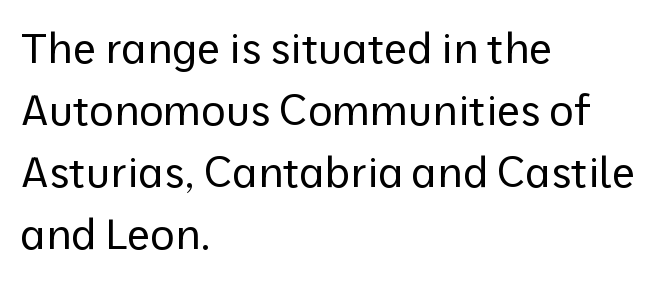
Weight class: somewhere from thin through regular. Observe the absence of serifs on each vertical stroke in this sample. The passage is arranged the way most books set body copy — flush left. The passage shown is not underscored anywhere. Honestly, the row spacing looks completely unremarkable. The letters stand straight up with perfectly vertical stems.
